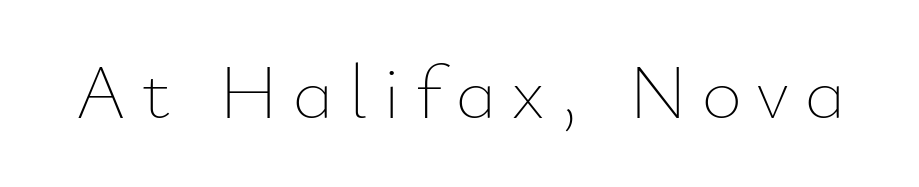
The face used here is proportionally spaced, like ordinary book or web type. Notice how the stems are strictly vertical — no italics here. These glyphs show unthickened strokes, regular width or finer. The passage shown is not underscored anywhere.
